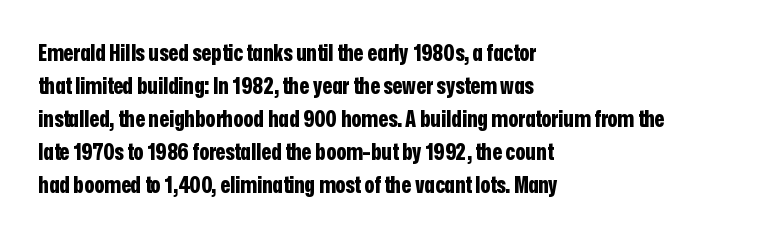
Q: Is the text bold? A: Yes.
Q: Is the text italic (slanted)? A: No, it is upright.
Q: Is the text underlined? A: No.
Q: How is the paragraph aligned? A: Left-aligned.
Q: Is the spacing between letters normal or unusually wide? A: Normal.
Q: Is the spacing between lines tight, normal or loose? A: Normal.
